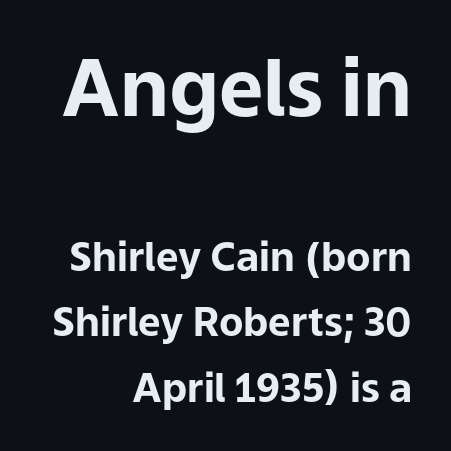
{"serif": "no", "italic": "no", "bold": "yes", "weight": "bold", "width": "normal", "stroke_contrast": "low", "x_height": "medium", "monospaced": "no", "underline": "no", "align": "right", "line_spacing": "normal", "line_spacing_ratio": 1.64, "letter_spacing": "normal", "letter_spacing_em": 0.0, "larger_block": "first", "size_ratio": 1.98, "glyph_px": 79}
